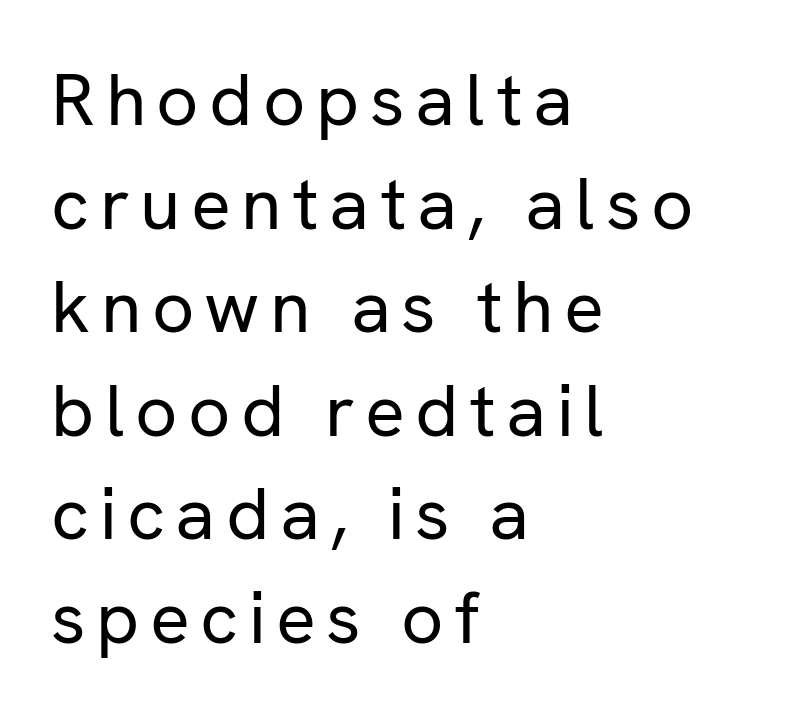
Q: Is the text bold? A: No.
Q: Is the text italic (slanted)? A: No, it is upright.
Q: Is the typeface a serif or a sans-serif typeface? A: Sans-serif.
Q: Is the text underlined? A: No.
Q: How is the paragraph aligned? A: Left-aligned.
Q: Is the spacing between lines tight, normal or loose? A: Normal.
Q: Width (condensed, normal, or wide)? A: Normal.
Q: Stroke contrast? A: Low.
Q: x-height? A: Medium.
Q: Monospaced? A: No.
